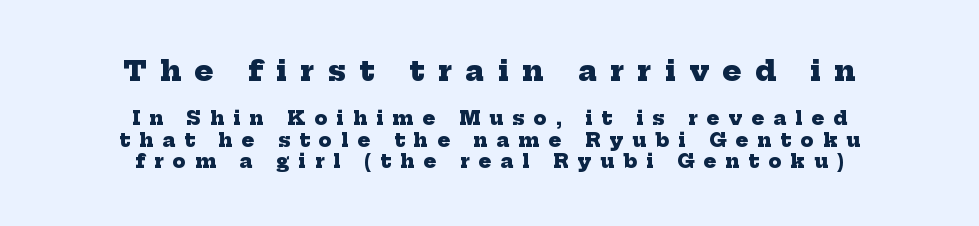
If you measured baseline to baseline, you'd find a short distance. The compositor balanced each line on the midline. These words are printed bold, with thick strokes throughout. Here the designer chose a conventional face with non-uniform glyph widths. This sample uses a serif face. Decoration check: the copy has no underline.
